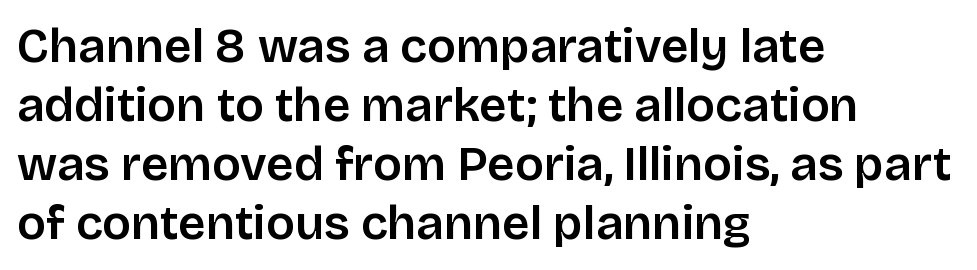
The image shows 48 px sans-serif type, upright; set left-aligned, line spacing 1.23x, normal letter spacing, not underlined; low stroke contrast and a large x-height.
